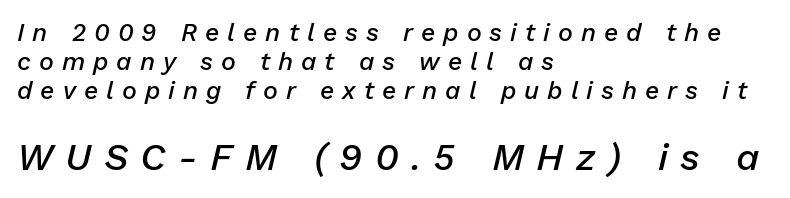
Emphasis by weight is partial: semibold. The rendering inserts visible extra space after every character. Whoever set this made the second block the dominant, larger element. Looking at the ascenders, they clearly lean. The face used here is proportionally spaced, like ordinary book or web type.
